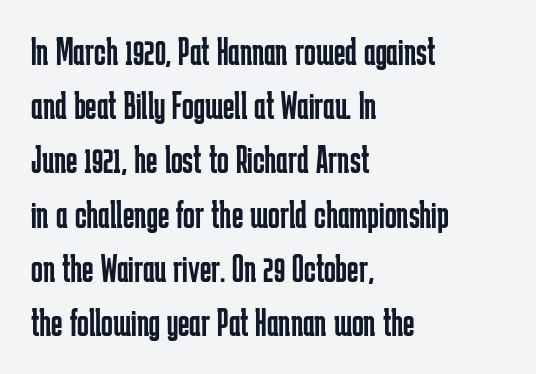
Q: Is the text bold? A: No.
Q: Is the text italic (slanted)? A: No, it is upright.
Q: Is the typeface a serif or a sans-serif typeface? A: Sans-serif.
Q: Is the text underlined? A: No.
Q: How is the paragraph aligned? A: Left-aligned.
Q: Is the spacing between letters normal or unusually wide? A: Normal.
Q: Is the spacing between lines tight, normal or loose? A: Normal.
Q: Width (condensed, normal, or wide)? A: Condensed.
Q: Stroke contrast? A: Low.
Q: x-height? A: Medium.
Q: Monospaced? A: No.
